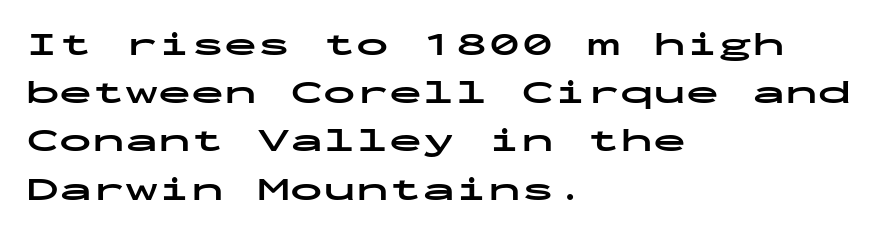
{"serif": "no", "italic": "no", "bold": "yes", "weight": "bold", "width": "wide", "stroke_contrast": "low", "x_height": "medium", "monospaced": "yes", "underline": "no", "align": "left", "line_spacing": "normal", "line_spacing_ratio": 1.46, "letter_spacing": "normal", "letter_spacing_em": 0.0, "glyph_px": 33}
